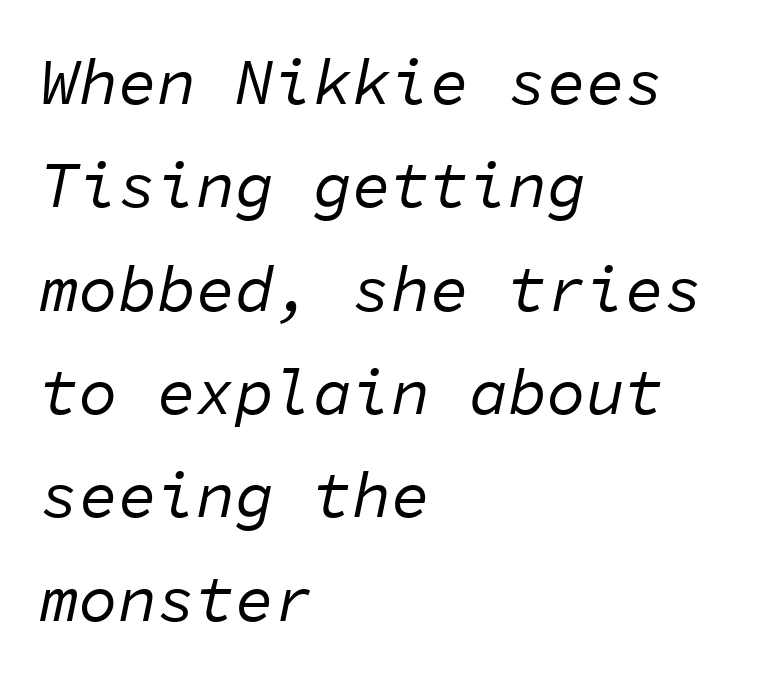
The space beneath each line is pristine and unruled. The ragged edge is on the right, which tells us the setting is flush left. When letters slant like this, we call the style italic. The designer left line spacing at the default. No chunkiness to these letters — they're not bold. You could call the tracking neutral — neither tight nor loose.
